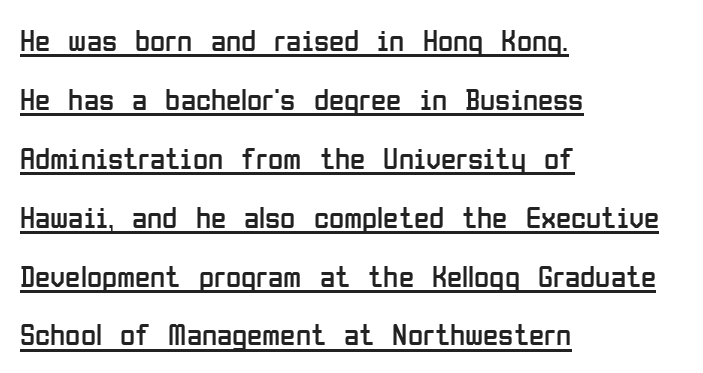
Quick note: underline on. Loosely led — the rows are spread out. Notice how the stems are strictly vertical — no italics here. Note: no serifs on the glyphs.
